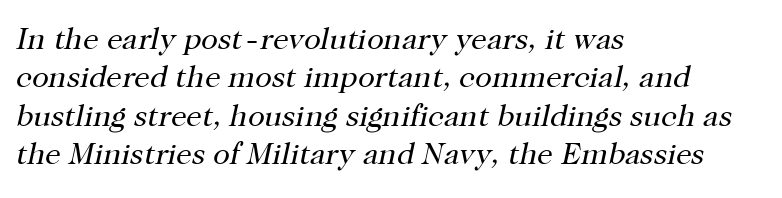
{"serif": "yes", "italic": "yes", "lean": "right", "slant_degrees": 12, "bold": "no", "weight": "regular", "width": "normal", "stroke_contrast": "high", "x_height": "medium", "monospaced": "no", "underline": "no", "align": "left", "line_spacing_ratio": 1.24, "letter_spacing": "normal", "letter_spacing_em": 0.0, "glyph_px": 31}
